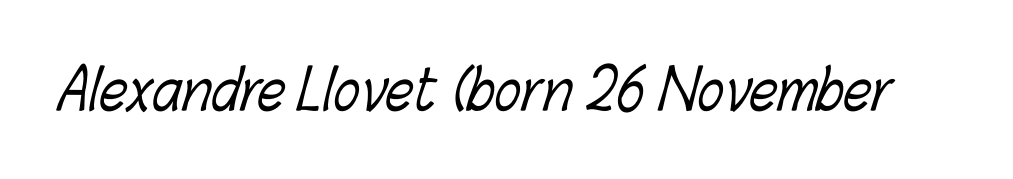
Just letters on the line, the space beneath them empty. Counters stay open thanks to moderate or lighter strokes. In terms of letterspacing, this is plain default setting. Spacing verdict: proportional, widths tailored to each character.
